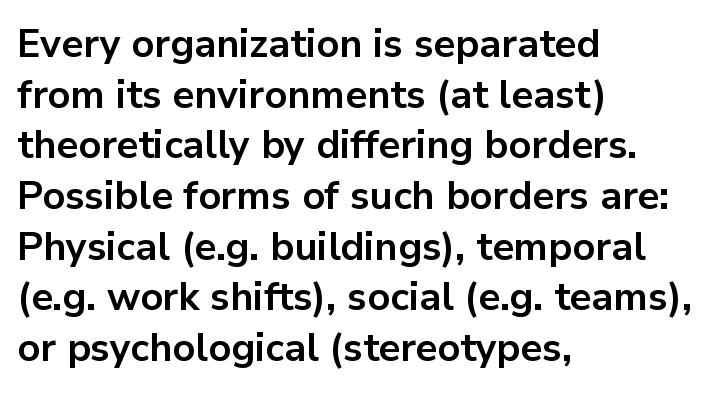
Q: Is the text bold? A: Yes.
Q: Is the text italic (slanted)? A: No, it is upright.
Q: Is the typeface a serif or a sans-serif typeface? A: Sans-serif.
Q: Is the text underlined? A: No.
Q: How is the paragraph aligned? A: Left-aligned.
Q: Is the spacing between letters normal or unusually wide? A: Normal.
Q: Is the spacing between lines tight, normal or loose? A: Normal.
Q: Width (condensed, normal, or wide)? A: Normal.
Q: Stroke contrast? A: Low.
Q: x-height? A: Medium.
Q: Monospaced? A: No.
